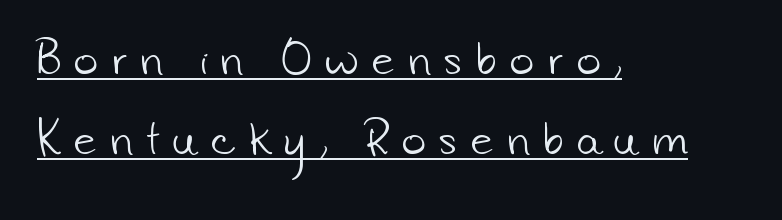
The image shows 41 px light sans-serif type; set left-aligned, loose line spacing (1.96x), unusually wide letter spacing (+0.33 em), underlined; low stroke contrast and a small x-height.
